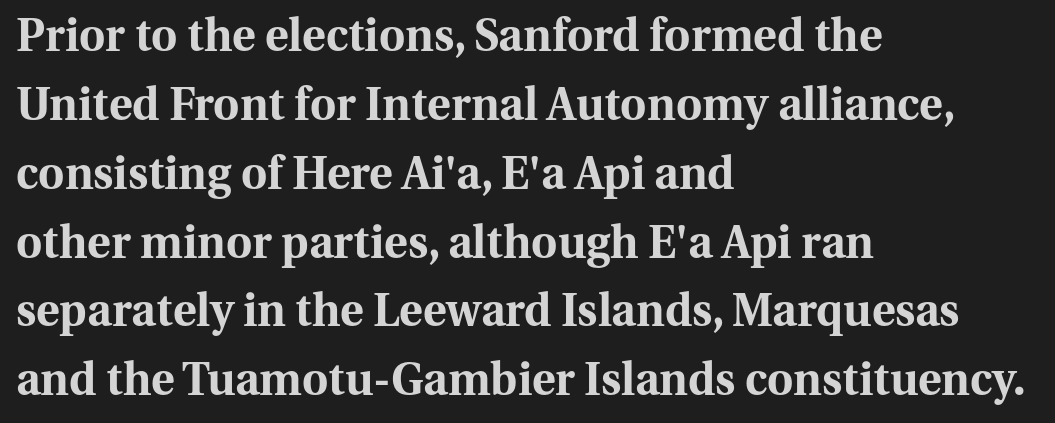
Q: Is the text bold? A: Yes.
Q: Is the text italic (slanted)? A: No, it is upright.
Q: Is the typeface a serif or a sans-serif typeface? A: Serif.
Q: Is the text underlined? A: No.
Q: How is the paragraph aligned? A: Left-aligned.
Q: Is the spacing between letters normal or unusually wide? A: Normal.
Q: Is the spacing between lines tight, normal or loose? A: Normal.
Q: Width (condensed, normal, or wide)? A: Normal.
Q: Stroke contrast? A: Medium.
Q: x-height? A: Medium.
Q: Monospaced? A: No.
